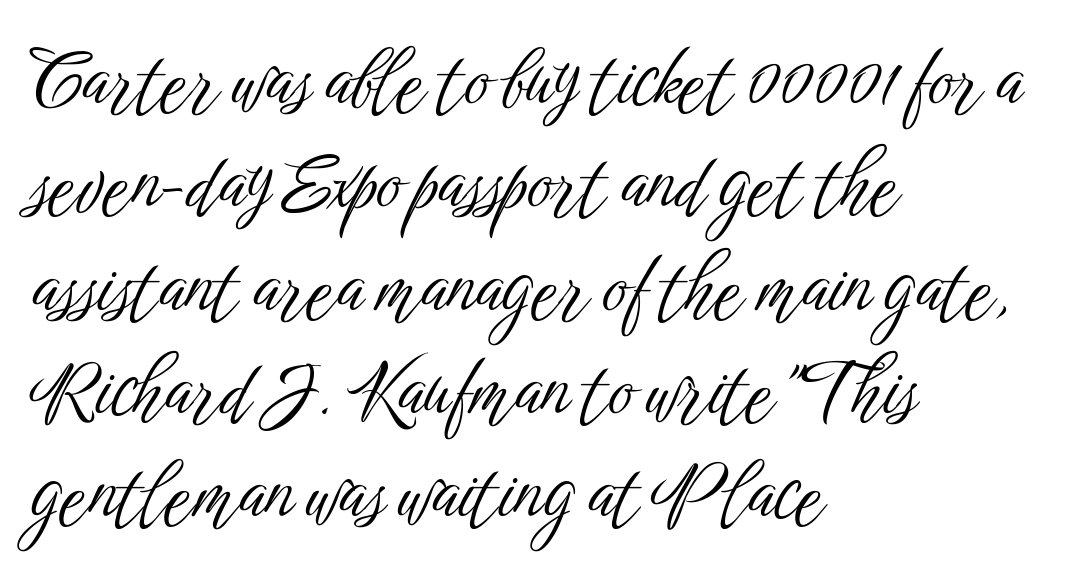
You could not count columns in this text — the font is proportionally spaced. Honestly, the row spacing looks completely unremarkable. Weight: in the light-to-regular range.
